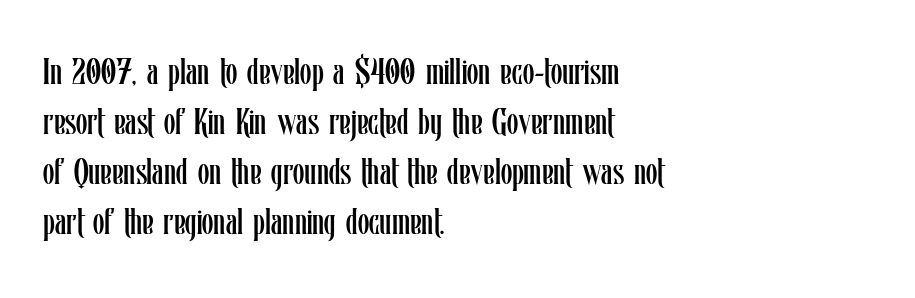
Regarding leading, the lines here are spaced in the standard way. Where is the straight margin? On the left. This reads as an unemphasized weight, regular at the heaviest. Honestly, there is no underline to notice here at all. Honestly, the letter spacing is just normal — you wouldn't notice it. The lettering holds an erect, upright posture throughout.
